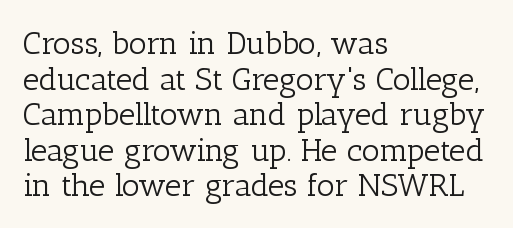
{"serif": "yes", "italic": "no", "bold": "no", "weight": "light", "width": "normal", "stroke_contrast": "low", "x_height": "medium", "monospaced": "no", "underline": "no", "align": "left", "line_spacing": "tight", "line_spacing_ratio": 1.11, "letter_spacing": "normal", "letter_spacing_em": 0.0, "glyph_px": 32}
